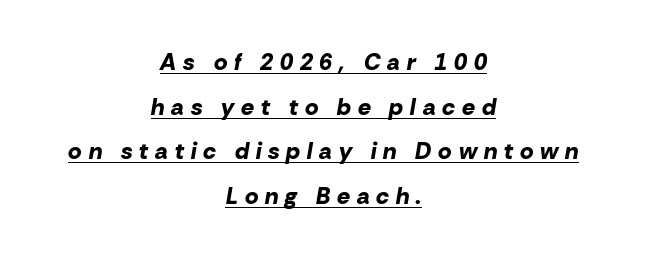
The image shows 23 px bold type, italic (leaning right); set centered, loose line spacing (1.94x), unusually wide letter spacing (+0.3 em), underlined.
